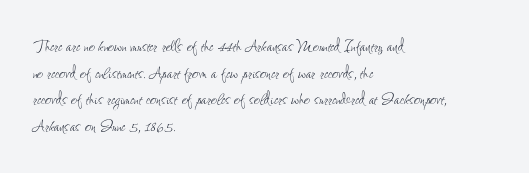
The image shows 21 px text type; set left-aligned, normal line spacing (1.27x), normal letter spacing, not underlined.
